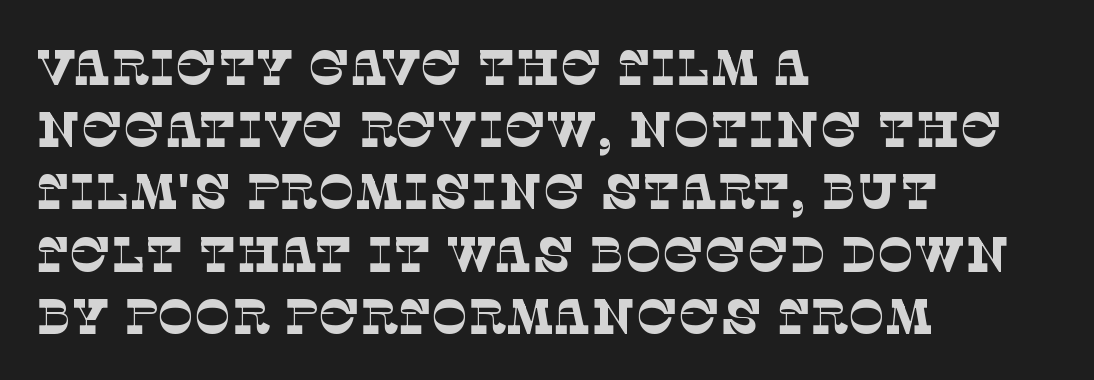
{"serif": "yes", "bold": "no", "weight": "thin", "width": "normal", "stroke_contrast": "low", "x_height": "large", "monospaced": "no", "underline": "no", "align": "left", "line_spacing": "normal", "line_spacing_ratio": 1.27, "letter_spacing": "normal", "letter_spacing_em": 0.0, "glyph_px": 49}
